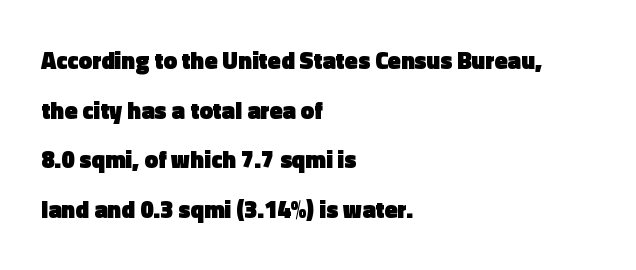
{"italic": "no", "bold": "yes", "underline": "no", "align": "left", "line_spacing": "loose", "line_spacing_ratio": 2.07, "letter_spacing": "normal", "letter_spacing_em": 0.0, "glyph_px": 24}
